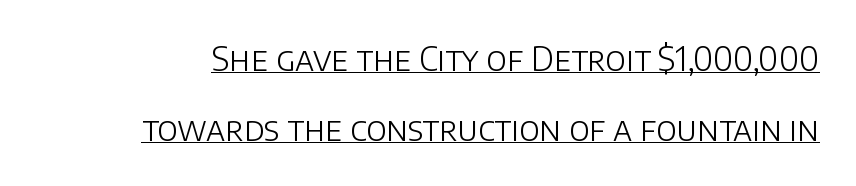
The image shows 33 px light sans-serif type, upright; set loose line spacing (2.11x), normal letter spacing, underlined; low stroke contrast and a large x-height.
